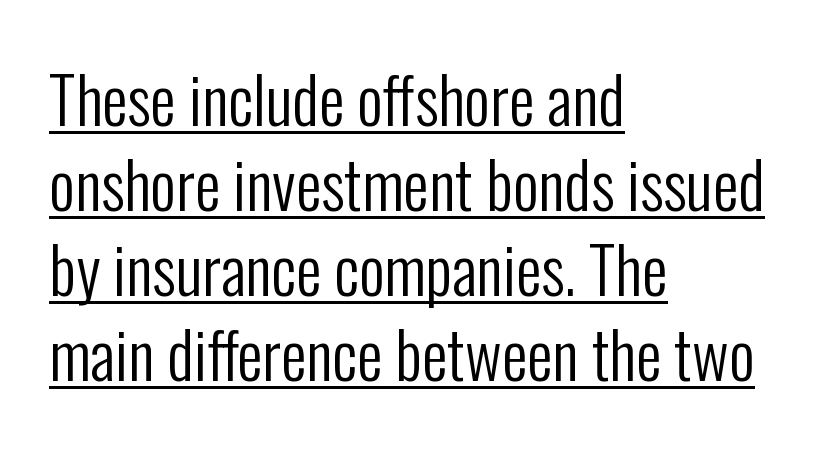
The image shows 64 px regular-weight, condensed sans-serif type, upright; set left-aligned, normal line spacing (1.33x), normal letter spacing, underlined; low stroke contrast and a medium x-height.
